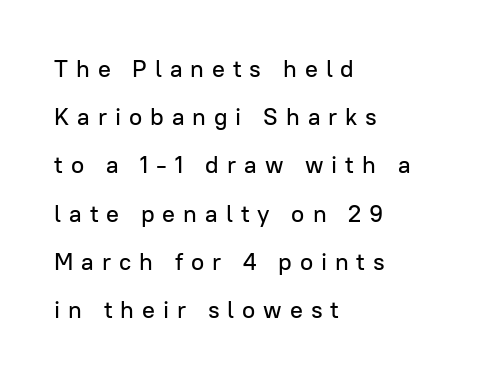
Unmarked baselines from the first word to the last. Letter spacing: wide. Vertical strokes here are truly vertical. The text block is weighted toward the left margin, trailing off unevenly rightward. This block would shrink considerably if given ordinary leading; it's expanded now.
